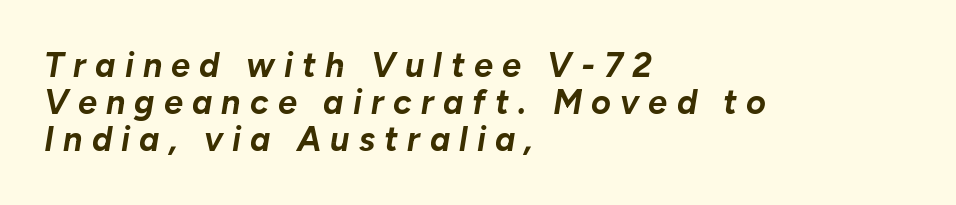
The image shows 34 px bold type, italic (leaning right); set left-aligned, tight line spacing (1.09x), unusually wide letter spacing (+0.27 em), not underlined; low stroke contrast and a medium x-height.
